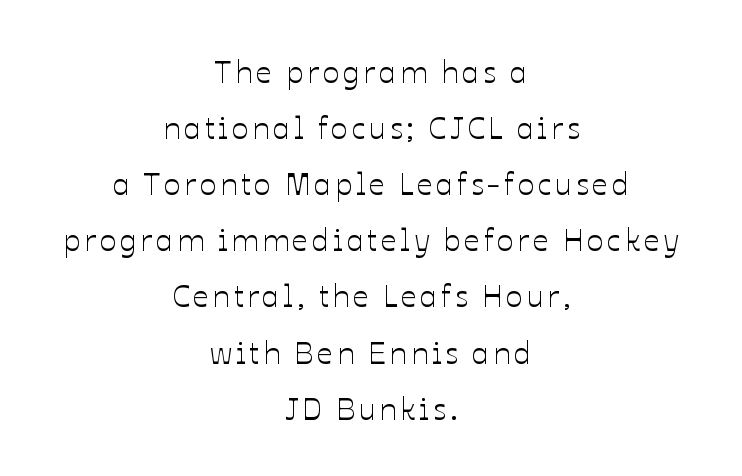
Q: Is the text italic (slanted)? A: No, it is upright.
Q: Is the text underlined? A: No.
Q: How is the paragraph aligned? A: Centered.
Q: Width (condensed, normal, or wide)? A: Normal.
Q: Stroke contrast? A: Low.
Q: x-height? A: Medium.
Q: Monospaced? A: No.
